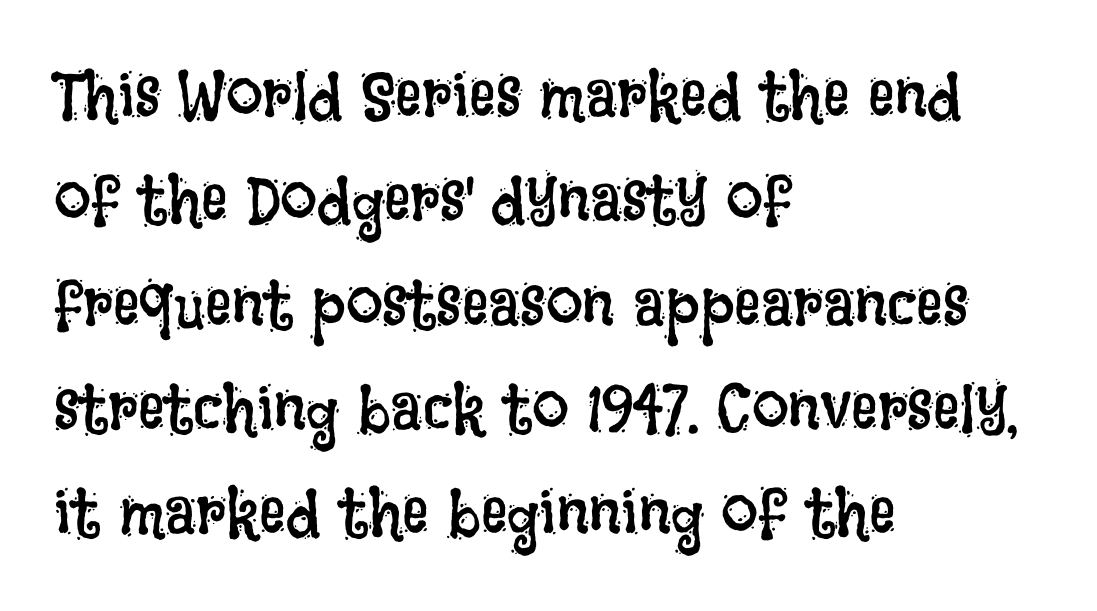
Q: Is the text bold? A: No.
Q: Is the text italic (slanted)? A: No, it is upright.
Q: Is the text underlined? A: No.
Q: How is the paragraph aligned? A: Left-aligned.
Q: Is the spacing between letters normal or unusually wide? A: Normal.
Q: Is the spacing between lines tight, normal or loose? A: Normal.
Q: Width (condensed, normal, or wide)? A: Condensed.
Q: Stroke contrast? A: Low.
Q: x-height? A: Large.
Q: Monospaced? A: No.
